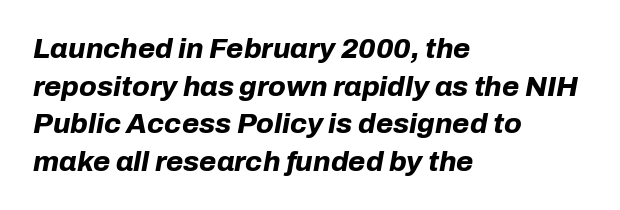
Q: Is the text bold? A: Yes.
Q: Is the text italic (slanted)? A: Yes, it leans right by about 10 degrees.
Q: Is the text underlined? A: No.
Q: How is the paragraph aligned? A: Left-aligned.
Q: Is the spacing between letters normal or unusually wide? A: Normal.
Q: Is the spacing between lines tight, normal or loose? A: Normal.
Q: Width (condensed, normal, or wide)? A: Normal.
Q: Stroke contrast? A: Low.
Q: x-height? A: Medium.
Q: Monospaced? A: No.
